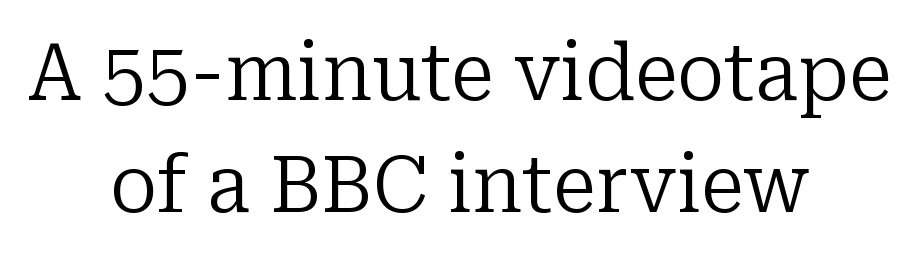
The image shows 79 px regular-weight serif type, upright; set centered, normal line spacing (1.42x), normal letter spacing, not underlined; low stroke contrast and a medium x-height.
